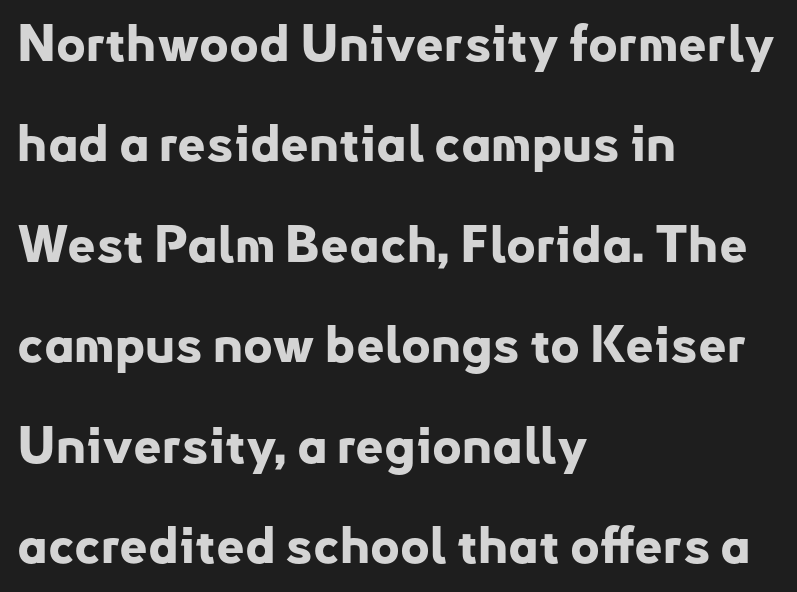
{"serif": "no", "italic": "no", "bold": "yes", "weight": "bold", "width": "normal", "stroke_contrast": "low", "x_height": "small", "monospaced": "no", "underline": "no", "align": "left", "line_spacing": "loose", "line_spacing_ratio": 2.01, "letter_spacing": "normal", "letter_spacing_em": 0.0, "glyph_px": 50}
